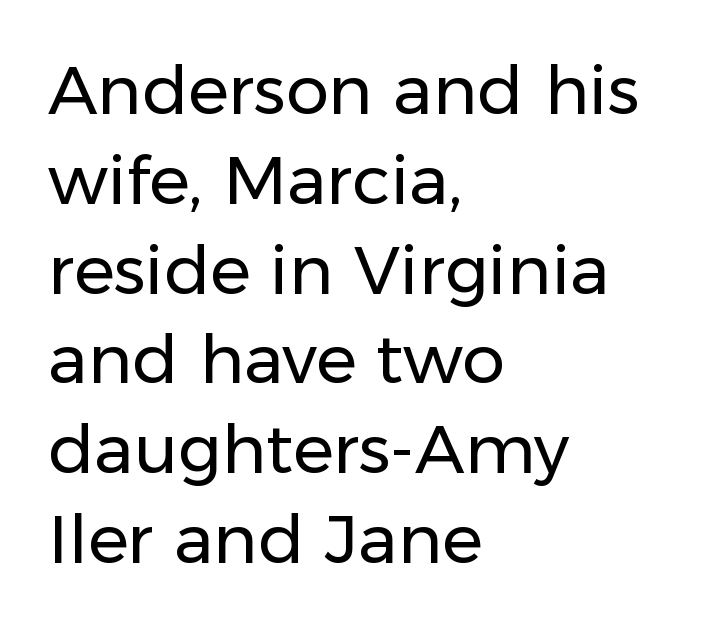
Q: Is the text bold? A: No.
Q: Is the text italic (slanted)? A: No, it is upright.
Q: Is the typeface a serif or a sans-serif typeface? A: Sans-serif.
Q: Is the text underlined? A: No.
Q: How is the paragraph aligned? A: Left-aligned.
Q: Is the spacing between letters normal or unusually wide? A: Normal.
Q: Is the spacing between lines tight, normal or loose? A: Normal.
Q: Width (condensed, normal, or wide)? A: Normal.
Q: Stroke contrast? A: Low.
Q: x-height? A: Medium.
Q: Monospaced? A: No.
